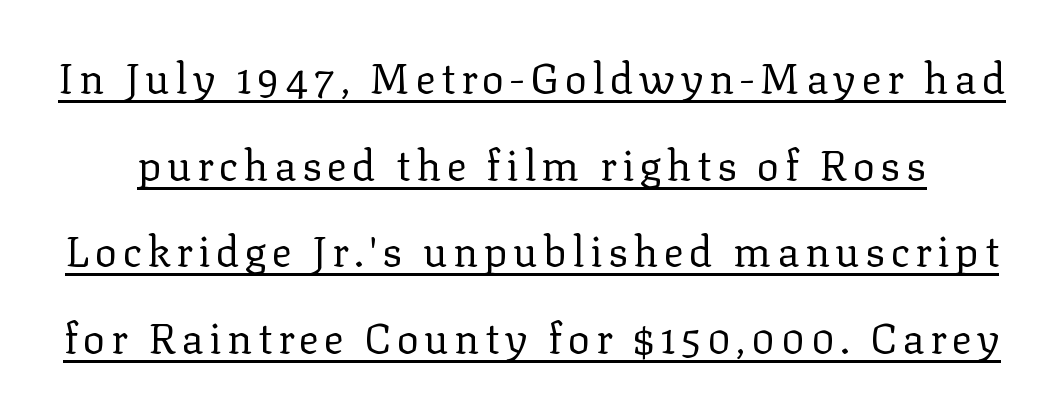
{"serif": "yes", "italic": "no", "bold": "no", "weight": "regular", "width": "normal", "stroke_contrast": "low", "x_height": "medium", "monospaced": "no", "underline": "yes", "line_spacing": "loose", "line_spacing_ratio": 2.06, "glyph_px": 42}
